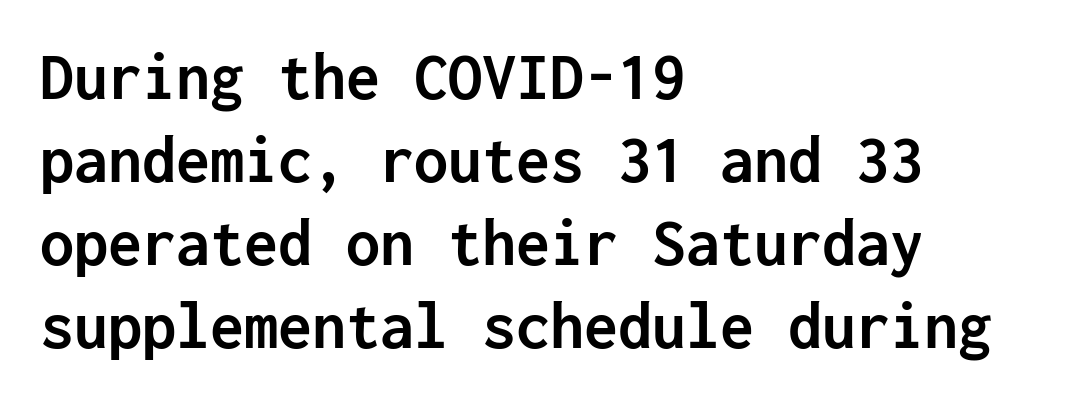
{"serif": "no", "italic": "no", "bold": "yes", "weight": "semibold", "width": "normal", "stroke_contrast": "low", "x_height": "medium", "monospaced": "yes", "underline": "no", "align": "left", "line_spacing_ratio": 1.22, "letter_spacing": "normal", "letter_spacing_em": 0.0, "glyph_px": 68}
